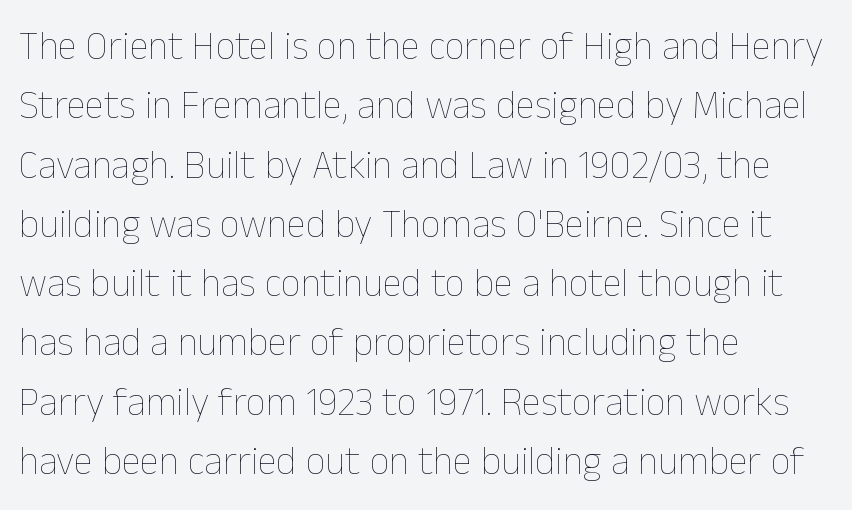
Italic: no, the glyphs are upright roman. Leading matches the norm, producing a regular column. Default kerning and tracking; the words read as compact shapes. Proportional: the letters do not fall into vertical columns. Beneath every word, the page is bare. One-word summary of the alignment: left.
